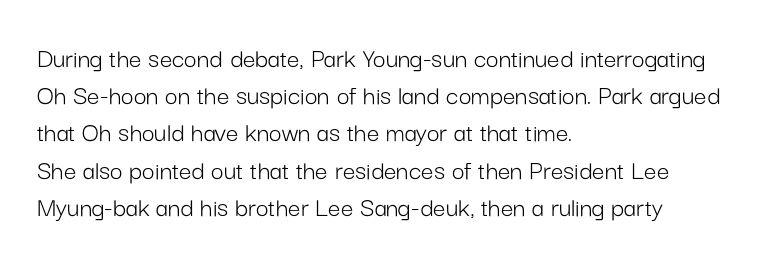
The typeface has the unassuming heft of standard copy or less. The paragraph shown leans on its left margin. The rendering shows plain stroke endings on the letterforms — a sans-serif design. This rendering leaves character spacing at its baseline value. Bare-footed words on every line. Tall strokes in this sample are plumb rather than angled.
